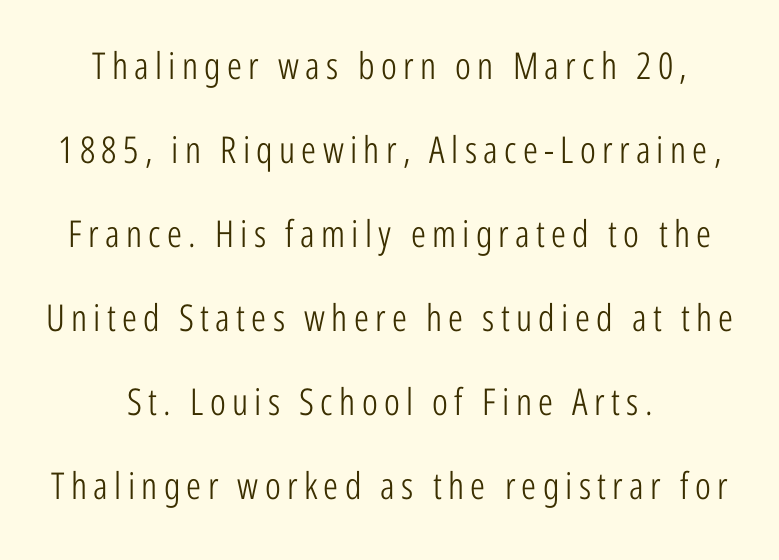
Q: Is the text bold? A: No.
Q: Is the text italic (slanted)? A: No, it is upright.
Q: Is the typeface a serif or a sans-serif typeface? A: Sans-serif.
Q: Is the text underlined? A: No.
Q: How is the paragraph aligned? A: Centered.
Q: Is the spacing between lines tight, normal or loose? A: Loose.
Q: Width (condensed, normal, or wide)? A: Condensed.
Q: Stroke contrast? A: Low.
Q: x-height? A: Medium.
Q: Monospaced? A: No.
